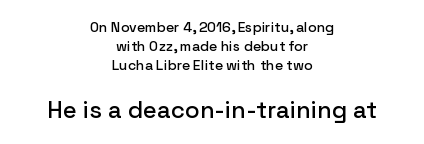
The image shows 24 px text type, upright; set centered, normal line spacing (1.35x), normal letter spacing, not underlined; the second (bottom) block is 1.71x larger.
